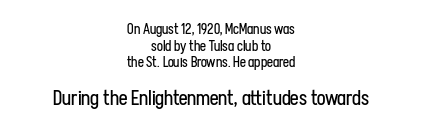
{"italic": "no", "bold": "no", "underline": "no", "align": "center", "line_spacing_ratio": 1.18, "letter_spacing": "normal", "letter_spacing_em": 0.0, "larger_block": "second", "size_ratio": 1.43, "glyph_px": 20}
